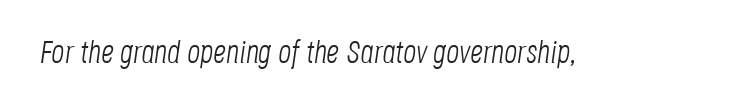
Is this a fixed-width face? No — the glyphs have proportional, varying widths. Think standard paragraph weight, or any step lighter than that. Underline: absent. Default kerning and tracking; the words read as compact shapes. Would a proofreader flag this as italicized? Yes.
